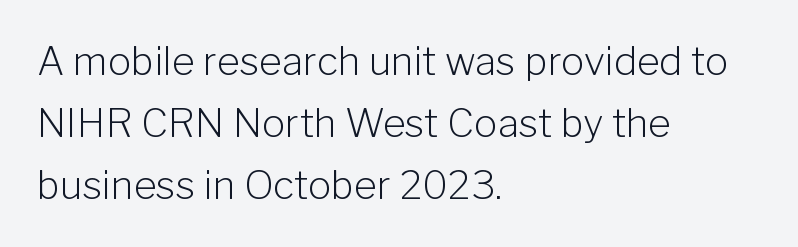
This block has exactly the height ordinary leading produces. This rendering employs a face without finishing strokes, i.e., a sans-serif. The gaps between neighbouring characters are ordinary and unremarkable. The strip under each line holds only bare page.
